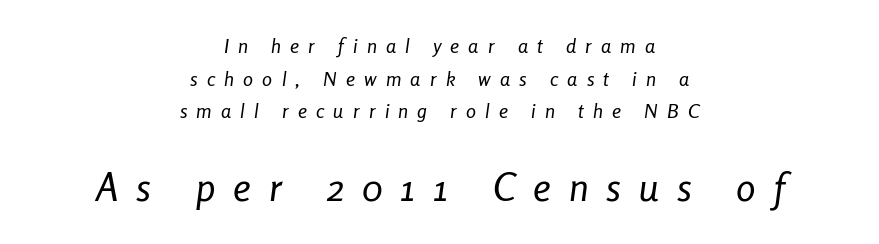
Q: Is the text bold? A: No.
Q: Is the text italic (slanted)? A: Yes, it leans right by about 8 degrees.
Q: Is the text underlined? A: No.
Q: How is the paragraph aligned? A: Centered.
Q: Is the spacing between letters normal or unusually wide? A: Unusually wide.
Q: Is the spacing between lines tight, normal or loose? A: Normal.
Q: Which block of text is set in a larger size, the first (top) or the second (bottom)? A: The second (bottom) one.
Q: Width (condensed, normal, or wide)? A: Condensed.
Q: Stroke contrast? A: Low.
Q: x-height? A: Medium.
Q: Monospaced? A: No.
